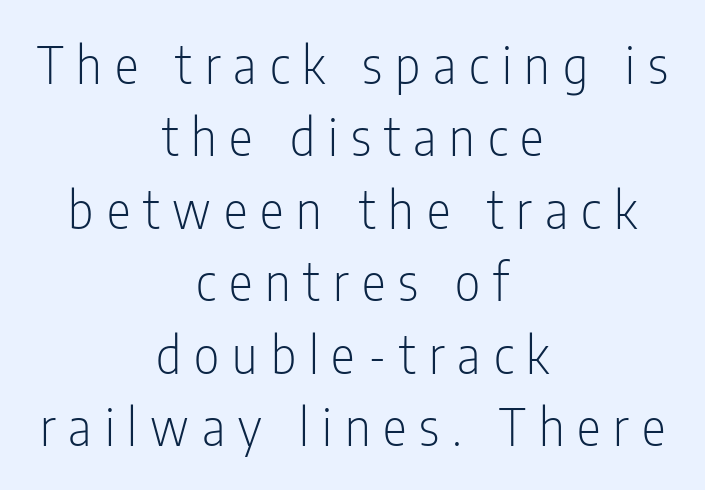
The leading is moderate, giving the passage an even texture. The rendering inserts visible extra space after every character. Lines of text with bare space underneath. Looks like regular typesetting: each glyph gets only the width it needs. Nope, not italic — everything's standing straight. These lines are composed in type without serifs.
